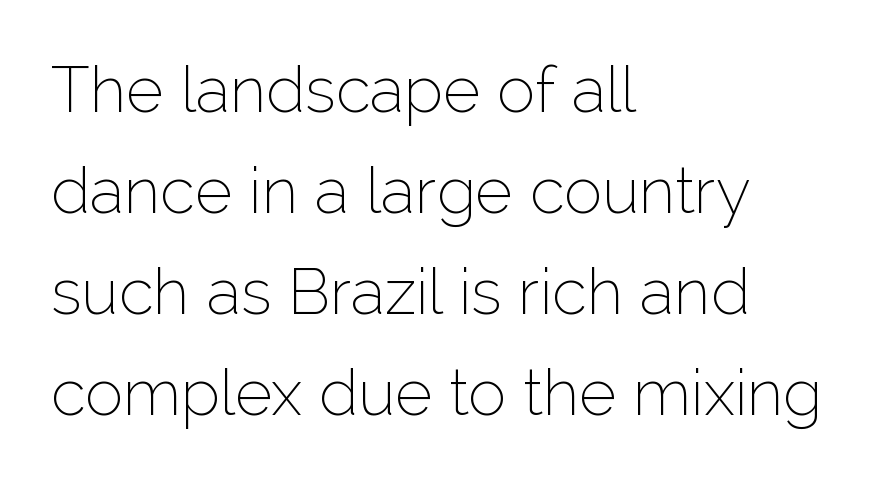
Look at the bottom of the vertical strokes: they stop flat, with no serifs. A typesetter would call this proportional, since set widths differ per character. The block of text has a typical density, with ordinary space between rows. Observe the ordinary spacing: letters are neighbours, not strangers.
